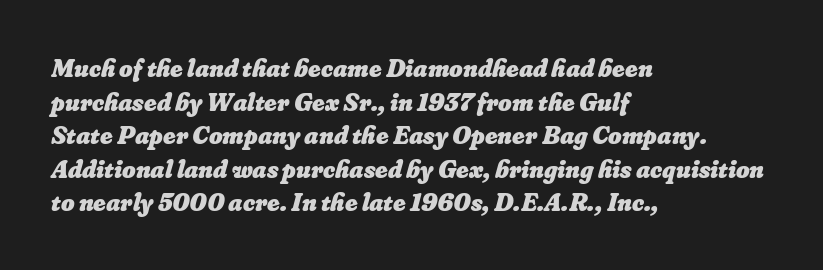
Q: Is the text bold? A: Yes.
Q: Is the text underlined? A: No.
Q: How is the paragraph aligned? A: Left-aligned.
Q: Is the spacing between letters normal or unusually wide? A: Normal.
Q: Is the spacing between lines tight, normal or loose? A: Normal.
